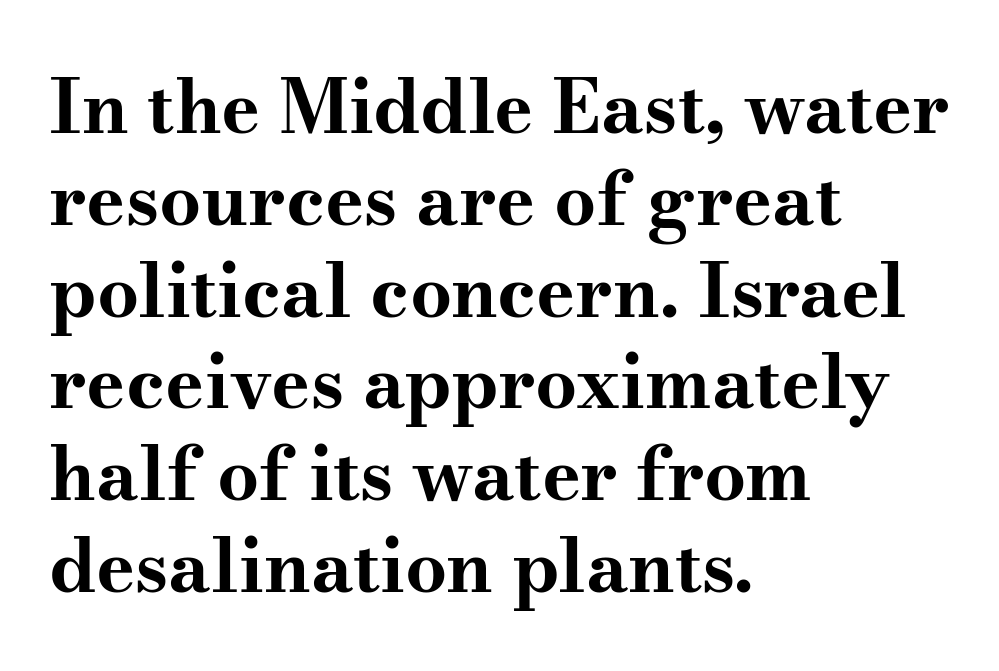
{"serif": "yes", "italic": "no", "bold": "yes", "weight": "bold", "width": "wide", "stroke_contrast": "medium", "x_height": "small", "monospaced": "no", "underline": "no", "align": "left", "line_spacing_ratio": 1.24, "letter_spacing": "normal", "letter_spacing_em": 0.0, "glyph_px": 74}
